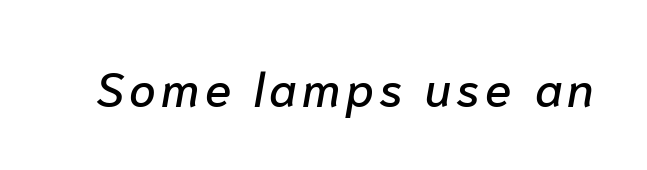
The image shows 48 px text type, italic (leaning right); set not underlined; low stroke contrast and a medium x-height.
